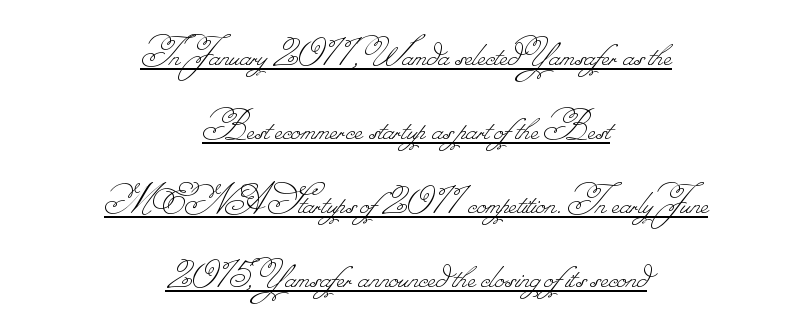
The image shows 43 px thin type; set centered, line spacing 1.72x, normal letter spacing, underlined; low stroke contrast.
